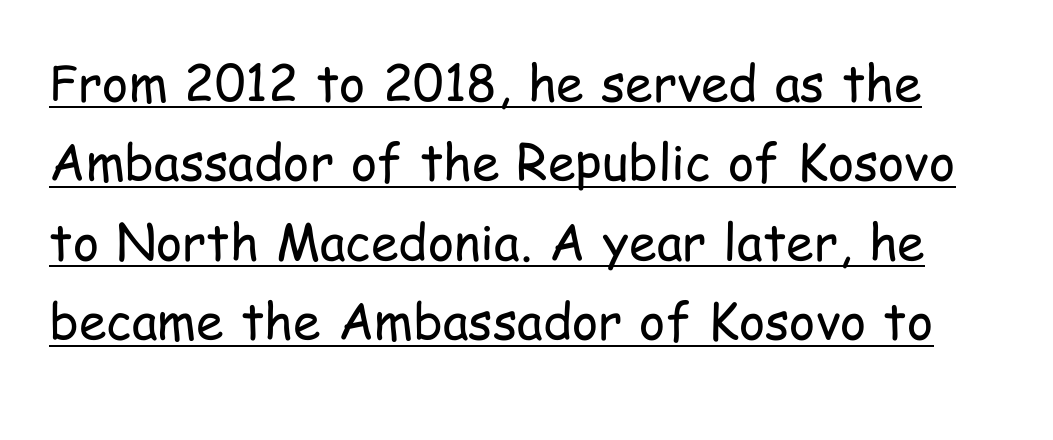
{"serif": "no", "italic": "no", "bold": "no", "weight": "regular", "width": "condensed", "stroke_contrast": "low", "x_height": "medium", "monospaced": "no", "underline": "yes", "line_spacing": "normal", "line_spacing_ratio": 1.59, "letter_spacing": "normal", "letter_spacing_em": 0.0, "glyph_px": 50}
